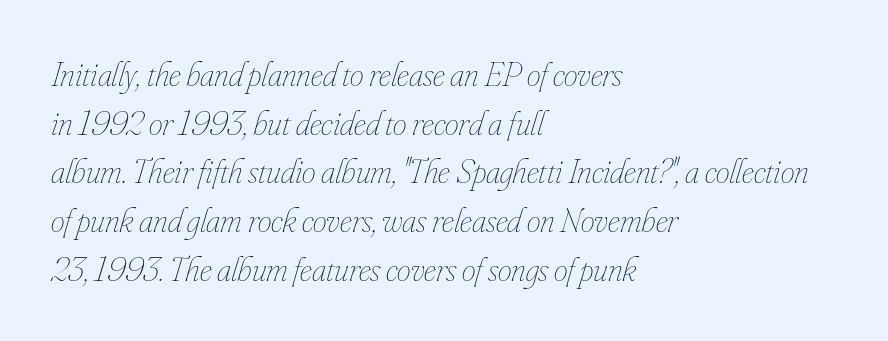
The space directly below the letters is spotless. Evenly set lines give the paragraph a standard silhouette. A typesetter would mark this as italic. Each letter keeps its own natural width here, so spacing adapts to shape. Weight: regular or lighter. In CSS terms this would be text-align: left.
